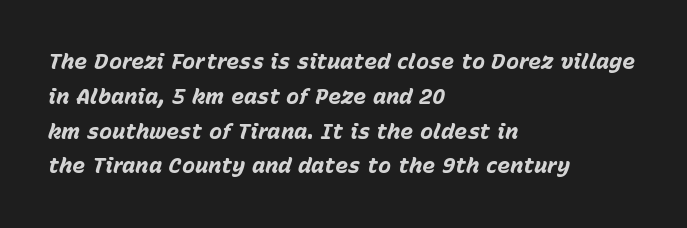
Q: Is the text bold? A: Yes.
Q: Is the text italic (slanted)? A: Yes, it leans right by about 15 degrees.
Q: Is the text underlined? A: No.
Q: How is the paragraph aligned? A: Left-aligned.
Q: Is the spacing between letters normal or unusually wide? A: Normal.
Q: Is the spacing between lines tight, normal or loose? A: Normal.
